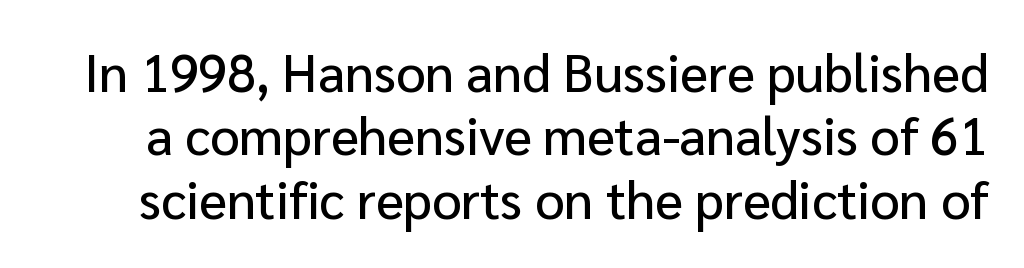
Clear beneath every line of the passage. Tracking value appears to be zero — textbook default spacing. Unlike a traditional serif, this face leaves its strokes unadorned. Here the designer chose a conventional face with non-uniform glyph widths.
